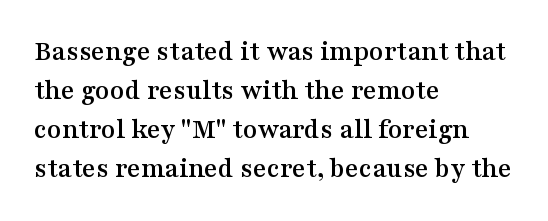
The image shows 29 px wide serif type, upright; set left-aligned, normal line spacing (1.34x), normal letter spacing, not underlined; medium stroke contrast and a medium x-height.
